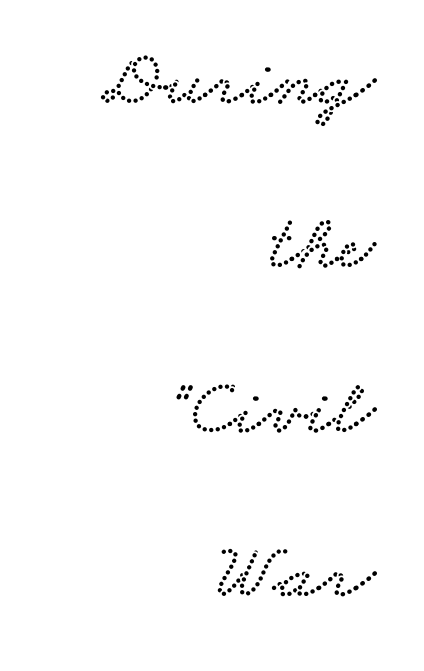
{"serif": "yes", "width": "wide", "stroke_contrast": "low", "x_height": "small", "monospaced": "no", "underline": "no", "align": "right", "line_spacing": "loose", "line_spacing_ratio": 2.08, "letter_spacing": "normal", "letter_spacing_em": 0.0, "glyph_px": 79}
